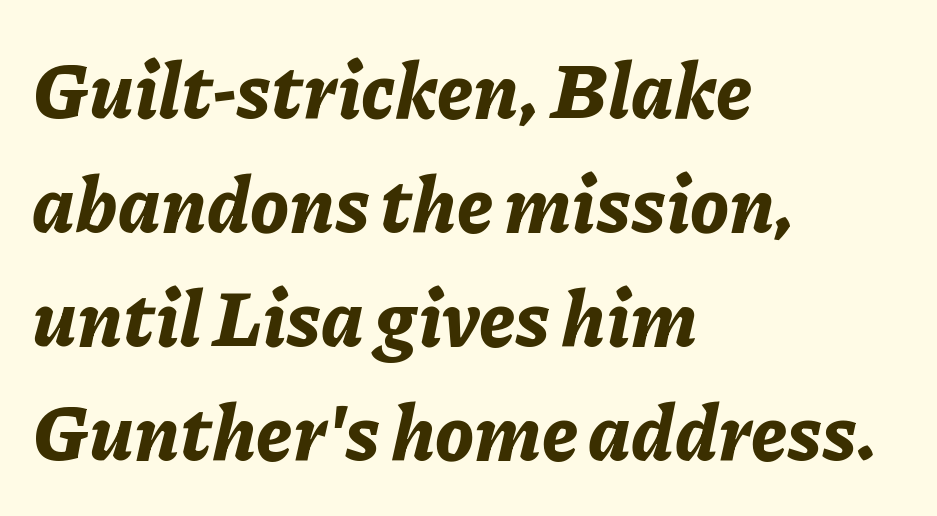
Q: Is the text bold? A: Yes.
Q: Is the text italic (slanted)? A: Yes, it leans right by about 11 degrees.
Q: Is the text underlined? A: No.
Q: How is the paragraph aligned? A: Left-aligned.
Q: Is the spacing between letters normal or unusually wide? A: Normal.
Q: Is the spacing between lines tight, normal or loose? A: Normal.
Q: Width (condensed, normal, or wide)? A: Normal.
Q: Stroke contrast? A: Low.
Q: x-height? A: Medium.
Q: Monospaced? A: No.
